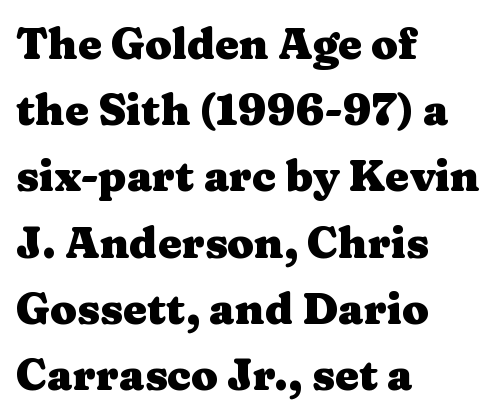
Character widths vary here, with narrow letters taking less room than wide ones. No word sits above an underline. What kind of face is this? One with serifs. It's the straight-up-and-down kind of type. There is no visible air inserted between adjacent glyphs. You'd pick this weight for a headline — it's a proper bold.
